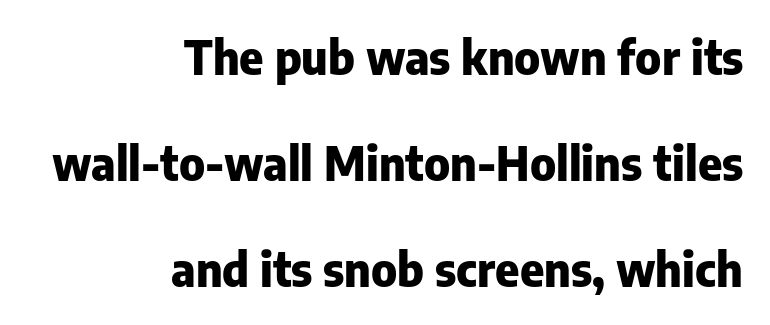
The image shows 46 px heavy sans-serif type, upright; set right-aligned, loose line spacing (2.3x), normal letter spacing, not underlined; low stroke contrast and a medium x-height.
